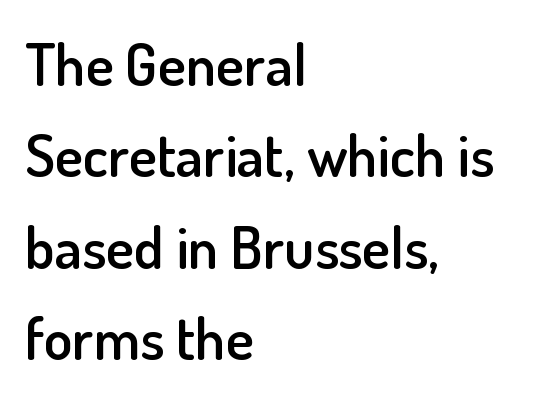
{"serif": "no", "italic": "no", "bold": "semi", "weight": "semibold", "width": "normal", "stroke_contrast": "low", "x_height": "small", "monospaced": "no", "underline": "no", "align": "left", "line_spacing": "normal", "line_spacing_ratio": 1.55, "letter_spacing": "normal", "letter_spacing_em": 0.0, "glyph_px": 59}
